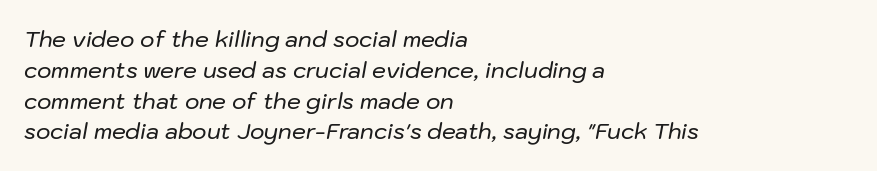
{"italic": "yes", "lean": "right", "slant_degrees": 10, "underline": "no", "align": "left", "line_spacing": "normal", "line_spacing_ratio": 1.4, "letter_spacing": "normal", "letter_spacing_em": 0.0, "glyph_px": 22}
